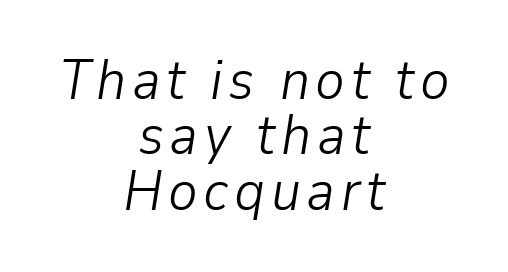
Weight: in the light-to-regular range. Quick note: italic. Just letters on the line, the space beneath them empty. In terms of leading, this rendering errs on the cramped side. Notice how the passage keeps no hard edge, just a central spine.
